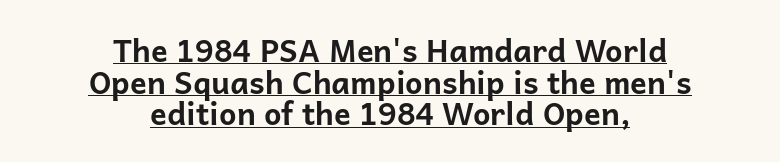
{"serif": "no", "italic": "no", "bold": "yes", "weight": "bold", "width": "normal", "stroke_contrast": "low", "x_height": "medium", "monospaced": "no", "underline": "yes", "align": "center", "line_spacing": "tight", "line_spacing_ratio": 1.02, "letter_spacing": "normal", "letter_spacing_em": 0.0, "glyph_px": 31}
